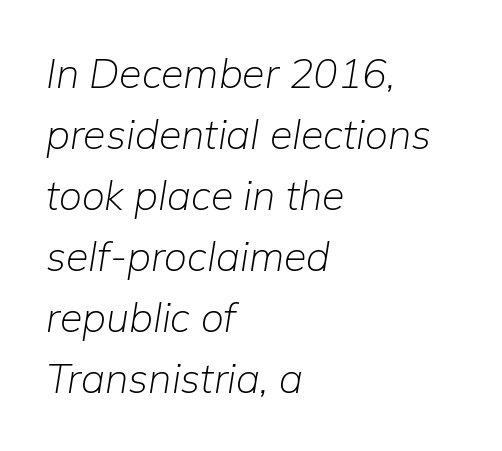
{"italic": "yes", "lean": "right", "slant_degrees": 9, "bold": "no", "weight": "light", "width": "normal", "stroke_contrast": "low", "x_height": "medium", "monospaced": "no", "underline": "no", "align": "left", "line_spacing": "normal", "line_spacing_ratio": 1.49, "letter_spacing": "normal", "letter_spacing_em": 0.0, "glyph_px": 41}
